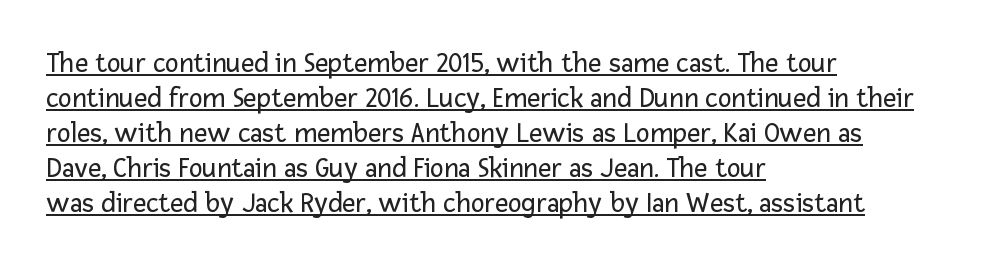
{"serif": "no", "italic": "no", "bold": "no", "weight": "regular", "width": "normal", "stroke_contrast": "low", "x_height": "medium", "monospaced": "no", "underline": "yes", "align": "left", "line_spacing_ratio": 1.21, "letter_spacing": "normal", "letter_spacing_em": 0.0, "glyph_px": 29}
